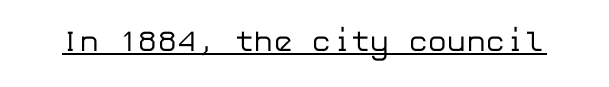
{"serif": "no", "italic": "no", "bold": "no", "weight": "regular", "width": "normal", "stroke_contrast": "low", "x_height": "medium", "underline": "yes", "letter_spacing": "normal", "letter_spacing_em": 0.0, "glyph_px": 29}
